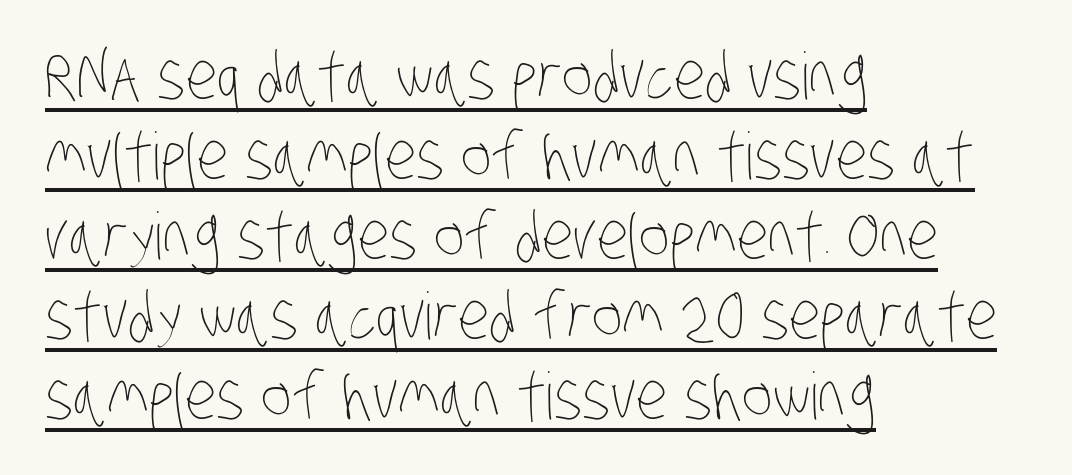
{"bold": "no", "weight": "thin", "width": "condensed", "stroke_contrast": "low", "x_height": "large", "monospaced": "no", "underline": "yes", "align": "left", "line_spacing_ratio": 1.23, "letter_spacing": "normal", "letter_spacing_em": 0.0, "glyph_px": 65}
